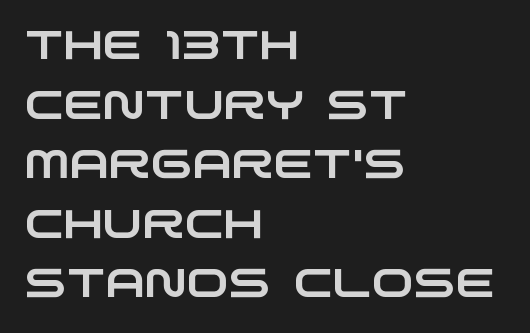
The image shows 40 px wide sans-serif type; set left-aligned, normal line spacing (1.49x), normal letter spacing, not underlined; low stroke contrast and a large x-height.
